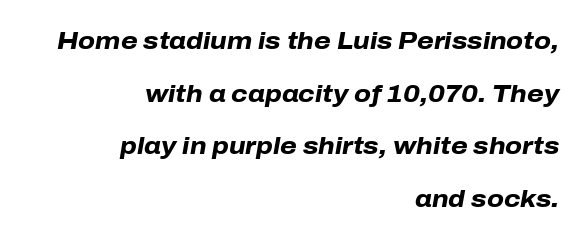
{"italic": "yes", "lean": "right", "slant_degrees": 10, "bold": "yes", "underline": "no", "align": "right", "line_spacing": "loose", "line_spacing_ratio": 2.19, "letter_spacing": "normal", "letter_spacing_em": 0.0, "glyph_px": 24}
